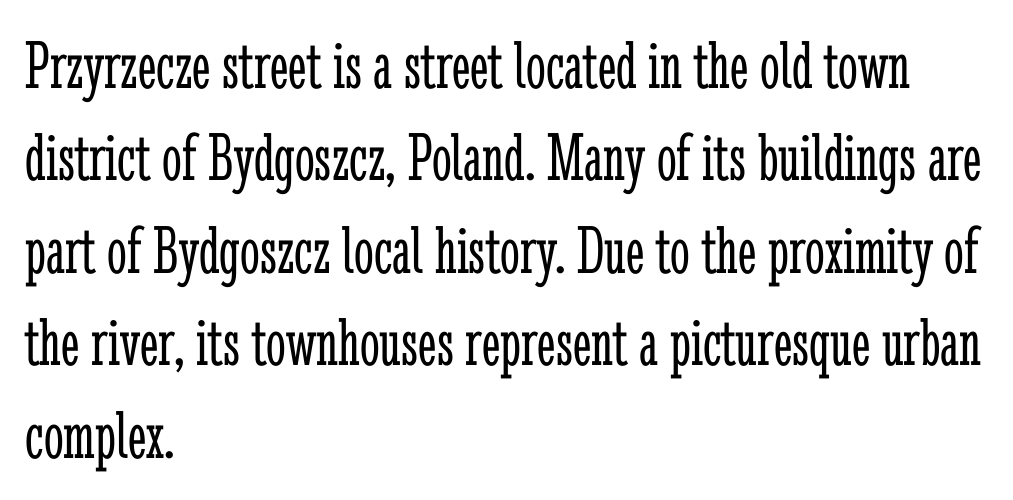
You can tell it's not italic because the verticals are truly vertical. Line beginnings align vertically; line endings do not. Lines of text with bare space underneath. The typeface chosen for these lines features serifs. In terms of letterspacing, this is plain default setting.
